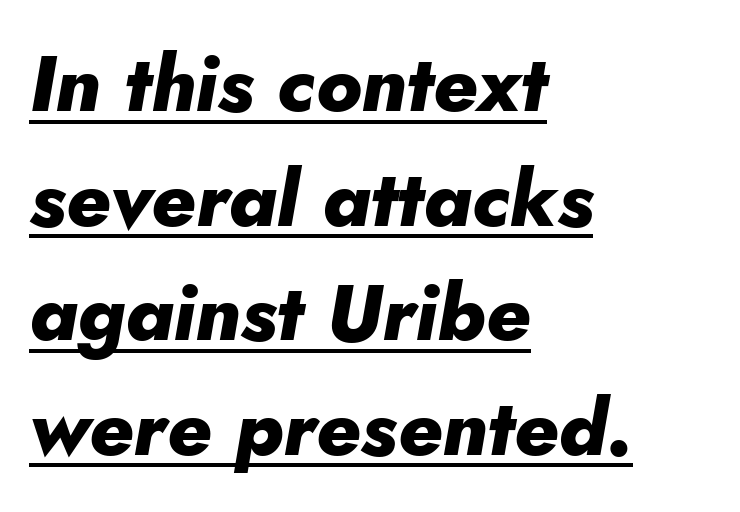
Note the varied advance widths — an 'i' is clearly narrower than an 'm'. The compositor pushed each line to the left boundary. Caption: bold face, heavy strokes. Underlined type.
